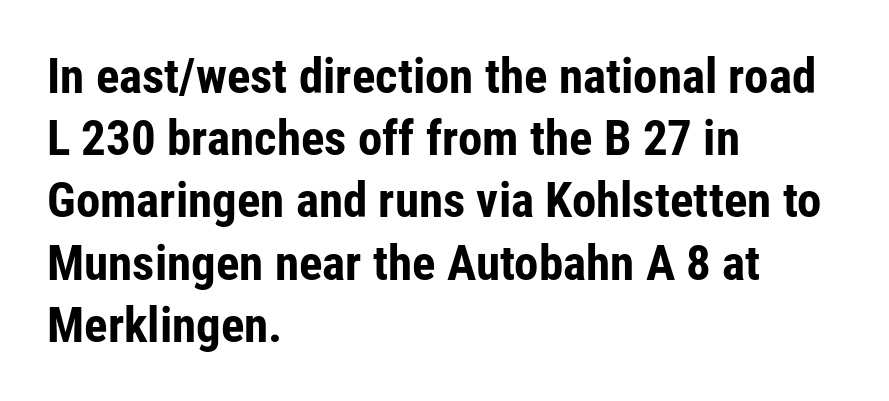
Q: Is the text bold? A: Yes.
Q: Is the text italic (slanted)? A: No, it is upright.
Q: Is the typeface a serif or a sans-serif typeface? A: Sans-serif.
Q: Is the text underlined? A: No.
Q: How is the paragraph aligned? A: Left-aligned.
Q: Is the spacing between letters normal or unusually wide? A: Normal.
Q: Is the spacing between lines tight, normal or loose? A: Normal.
Q: Width (condensed, normal, or wide)? A: Condensed.
Q: Stroke contrast? A: Low.
Q: x-height? A: Medium.
Q: Monospaced? A: No.
